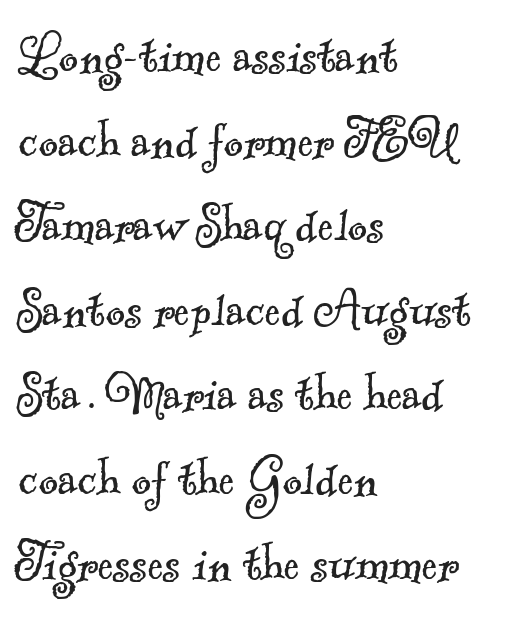
Q: Is the text bold? A: No.
Q: Is the typeface a serif or a sans-serif typeface? A: Serif.
Q: Is the text underlined? A: No.
Q: How is the paragraph aligned? A: Left-aligned.
Q: Is the spacing between letters normal or unusually wide? A: Normal.
Q: Is the spacing between lines tight, normal or loose? A: Normal.
Q: Width (condensed, normal, or wide)? A: Normal.
Q: x-height? A: Small.
Q: Monospaced? A: No.
